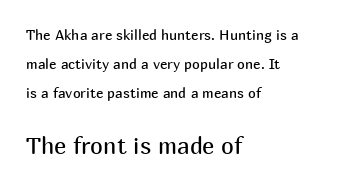
When letters stand straight like this, we call the style roman or upright. Stroke thickness stays within the range of a standard reading face or lighter. Characters follow at the spacing the type designer built in. Reading down the column, the eye jumps a long way to each next line. Line starts are locked; line ends wander. Glance below the letters and you will spot only blank space.
